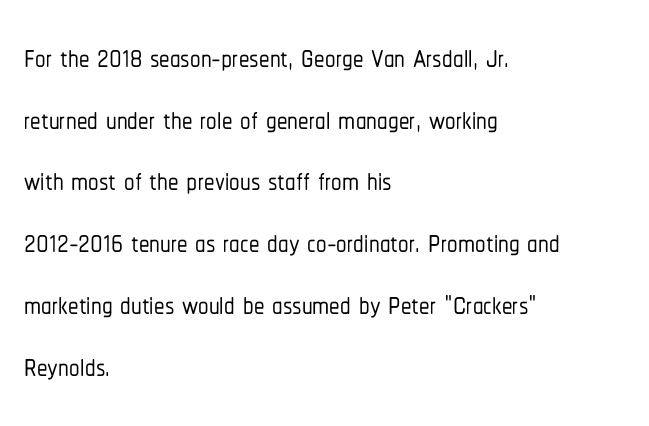
Q: Is the text italic (slanted)? A: No, it is upright.
Q: Is the typeface a serif or a sans-serif typeface? A: Sans-serif.
Q: Is the text underlined? A: No.
Q: How is the paragraph aligned? A: Left-aligned.
Q: Is the spacing between letters normal or unusually wide? A: Normal.
Q: Is the spacing between lines tight, normal or loose? A: Normal.
Q: Width (condensed, normal, or wide)? A: Condensed.
Q: Stroke contrast? A: Low.
Q: x-height? A: Medium.
Q: Monospaced? A: No.
